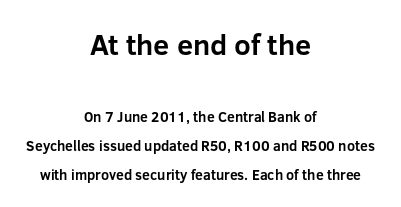
A typesetter would call this zero additional tracking. The text was rendered using a sans face with plain stroke endings. Proportional: the letters do not fall into vertical columns. Lines of text with bare space underneath.
